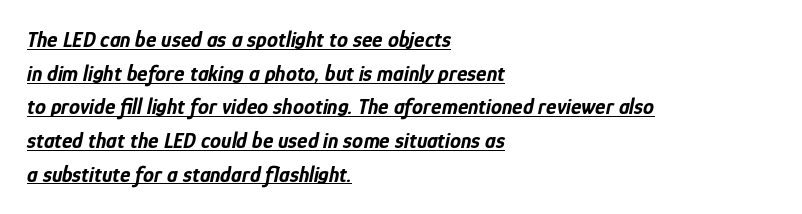
{"italic": "yes", "lean": "right", "slant_degrees": 12, "bold": "yes", "underline": "yes", "align": "left", "line_spacing": "normal", "line_spacing_ratio": 1.53, "letter_spacing": "normal", "letter_spacing_em": 0.0, "glyph_px": 22}
